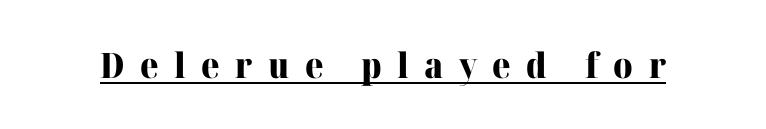
Decoration check: the copy is underlined. The passage shown is typed in a proportional face where columns would drift. Typographically, this falls in the serif category. A typesetter would call this heavily tracked-out type. The characters look thick and weighty, a clear bold.
